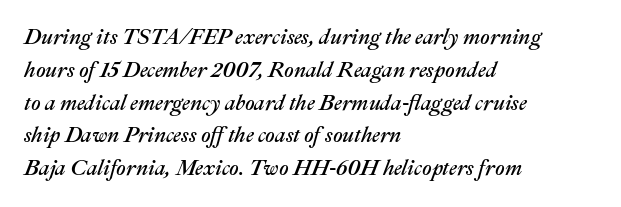
{"italic": "yes", "lean": "right", "slant_degrees": 22, "underline": "no", "align": "left", "line_spacing": "normal", "line_spacing_ratio": 1.56, "letter_spacing": "normal", "letter_spacing_em": 0.0, "glyph_px": 21}
